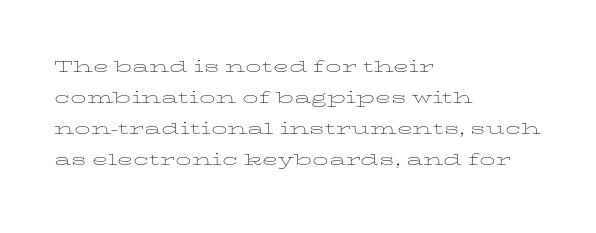
{"italic": "no", "bold": "no", "underline": "no", "align": "left", "line_spacing": "normal", "line_spacing_ratio": 1.47, "letter_spacing": "normal", "letter_spacing_em": 0.0, "glyph_px": 21}
